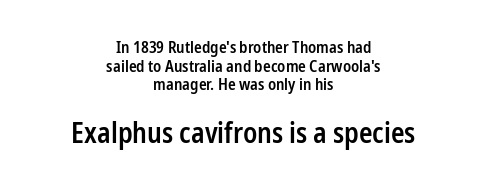
{"serif": "no", "italic": "no", "bold": "semi", "weight": "semibold", "width": "condensed", "stroke_contrast": "low", "x_height": "medium", "monospaced": "no", "underline": "no", "align": "center", "line_spacing_ratio": 1.16, "letter_spacing": "normal", "letter_spacing_em": 0.0, "larger_block": "second", "size_ratio": 1.75, "glyph_px": 28}
